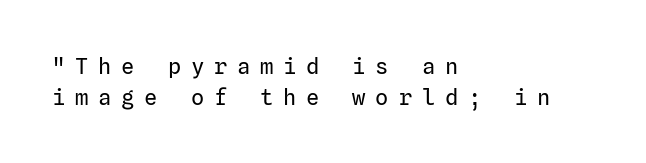
The image shows 22 px text type, upright; set left-aligned, normal line spacing (1.4x), unusually wide letter spacing (+0.45 em), not underlined.
